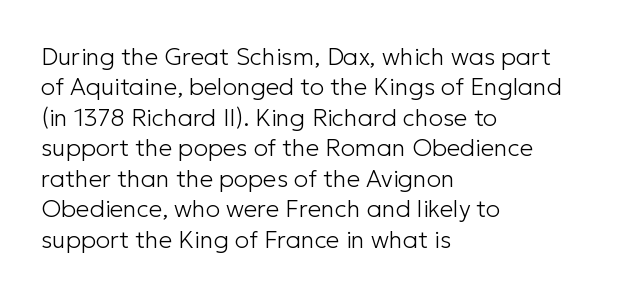
Q: Is the text bold? A: No.
Q: Is the text italic (slanted)? A: No, it is upright.
Q: Is the text underlined? A: No.
Q: How is the paragraph aligned? A: Left-aligned.
Q: Is the spacing between letters normal or unusually wide? A: Normal.
Q: Is the spacing between lines tight, normal or loose? A: Normal.
